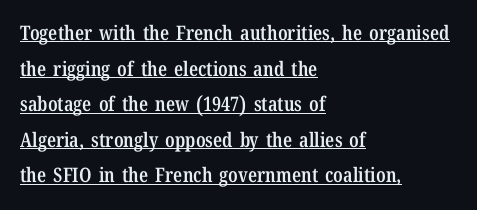
Italic: no, the glyphs are upright roman. This is the in-between weight designers call semibold or demi. The rendering uses the underline text-decoration. Where is the straight margin? On the left. Nobody touched the tracking dial on this one.
